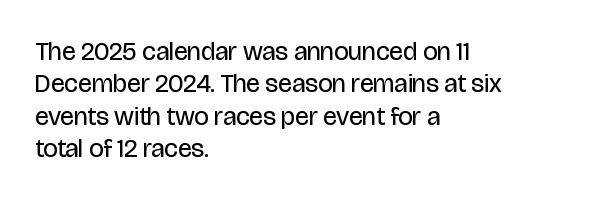
{"italic": "no", "bold": "no", "underline": "no", "align": "left", "line_spacing": "normal", "line_spacing_ratio": 1.25, "letter_spacing": "normal", "letter_spacing_em": 0.0, "glyph_px": 26}
